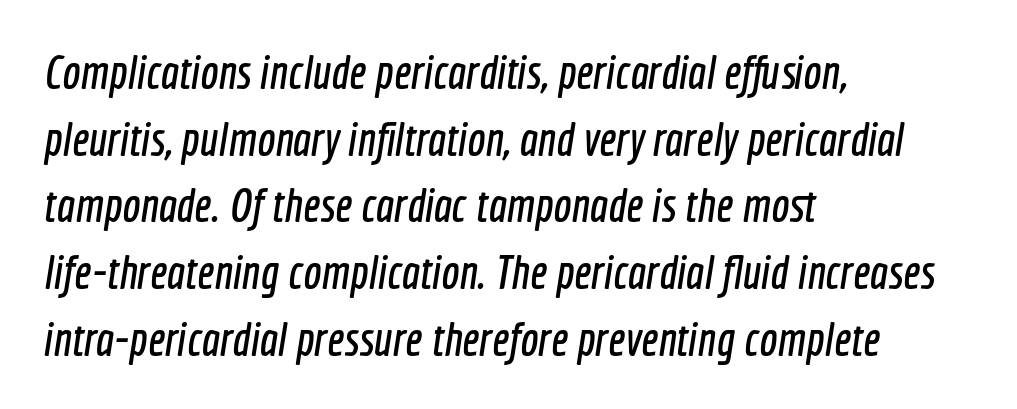
Q: Is the typeface a serif or a sans-serif typeface? A: Sans-serif.
Q: Is the text underlined? A: No.
Q: How is the paragraph aligned? A: Left-aligned.
Q: Is the spacing between letters normal or unusually wide? A: Normal.
Q: Is the spacing between lines tight, normal or loose? A: Normal.
Q: Width (condensed, normal, or wide)? A: Condensed.
Q: x-height? A: Medium.
Q: Monospaced? A: No.
